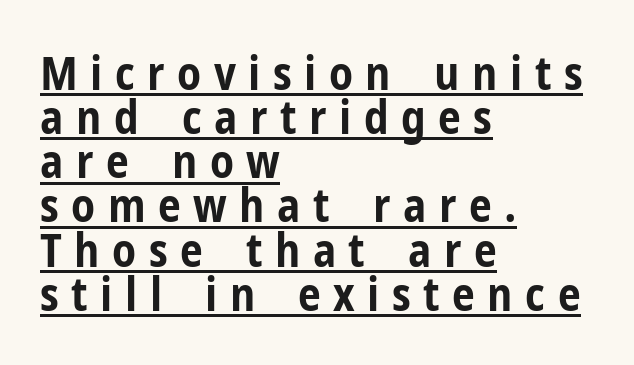
The image shows 46 px bold, condensed sans-serif type, upright; set left-aligned, tight line spacing (0.96x), unusually wide letter spacing (+0.27 em), underlined; low stroke contrast and a medium x-height.
